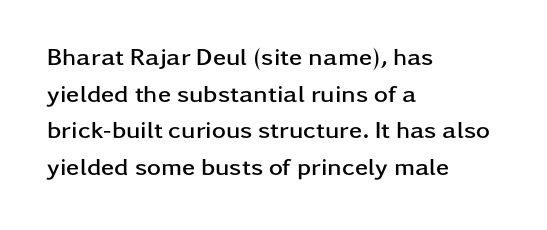
The image shows 24 px bold type, upright; set left-aligned, normal line spacing (1.53x), normal letter spacing, not underlined.
